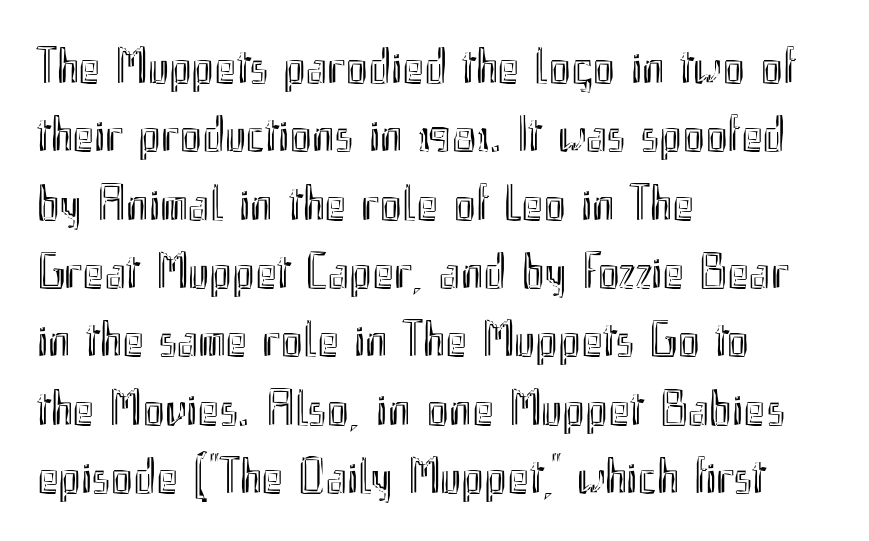
Does the leading feel generous? No, just average. One-word summary of the alignment: left. The letterforms sit shoulder to shoulder at normal distance. This sample has the flowing, uneven cadence of proportional lettering.
